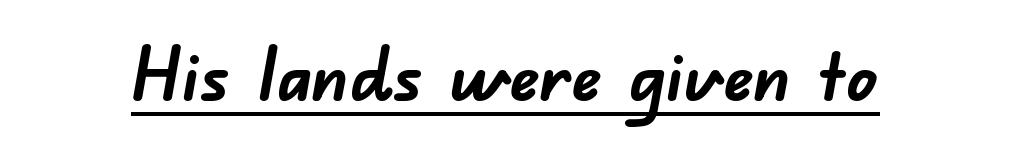
The image shows 75 px semibold sans-serif type; set normal letter spacing, underlined; low stroke contrast and a small x-height.
